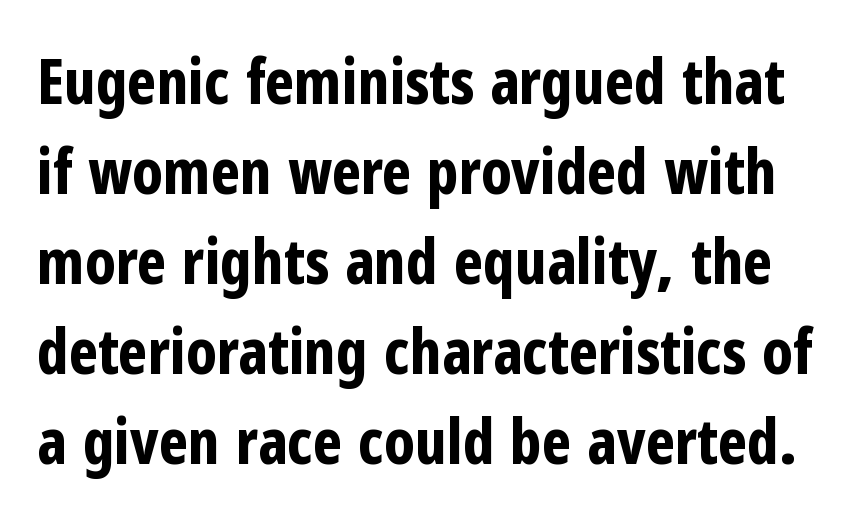
{"serif": "no", "italic": "no", "bold": "yes", "weight": "bold", "width": "condensed", "stroke_contrast": "low", "x_height": "medium", "monospaced": "no", "underline": "no", "line_spacing": "normal", "line_spacing_ratio": 1.45, "letter_spacing": "normal", "letter_spacing_em": 0.0, "glyph_px": 62}
